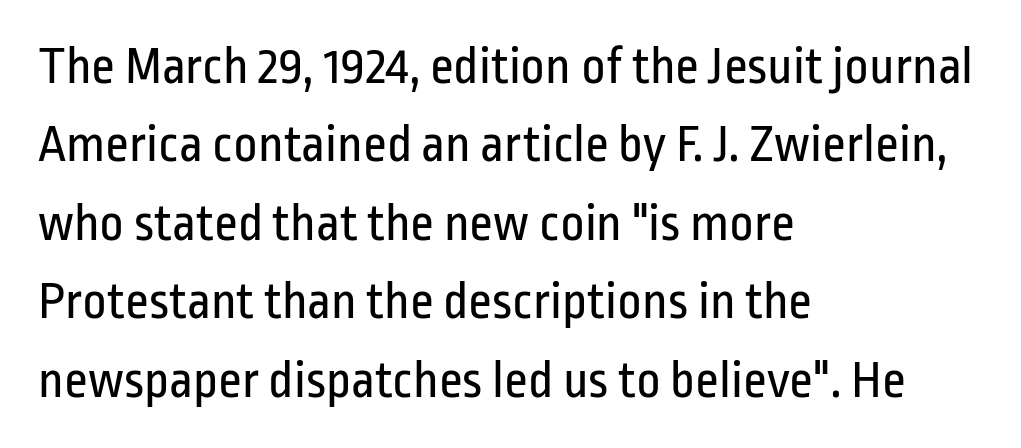
The image shows 53 px regular-weight, condensed sans-serif type, upright; set left-aligned, normal line spacing (1.48x), normal letter spacing, not underlined; low stroke contrast and a medium x-height.
